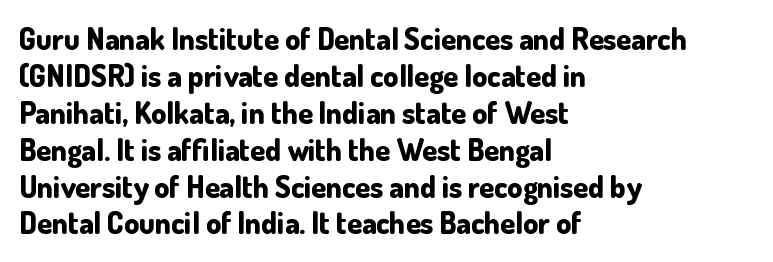
The image shows 30 px bold sans-serif type, upright; set left-aligned, line spacing 1.23x, normal letter spacing, not underlined; low stroke contrast and a small x-height.
